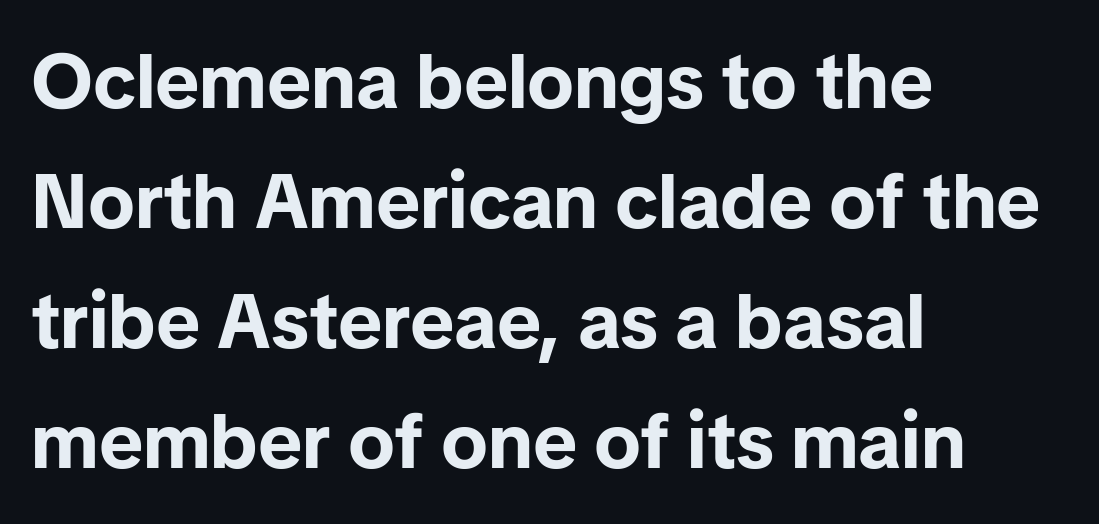
{"serif": "no", "italic": "no", "bold": "yes", "weight": "bold", "width": "normal", "stroke_contrast": "low", "x_height": "medium", "monospaced": "no", "underline": "no", "align": "left", "line_spacing": "normal", "line_spacing_ratio": 1.56, "letter_spacing": "normal", "letter_spacing_em": 0.0, "glyph_px": 77}
